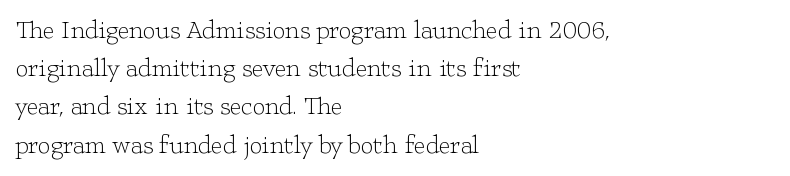
Q: Is the text bold? A: No.
Q: Is the text italic (slanted)? A: No, it is upright.
Q: Is the text underlined? A: No.
Q: How is the paragraph aligned? A: Left-aligned.
Q: Is the spacing between letters normal or unusually wide? A: Normal.
Q: Is the spacing between lines tight, normal or loose? A: Normal.
